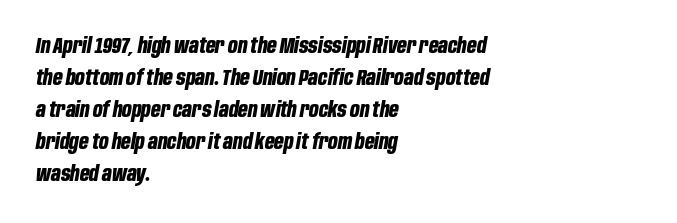
Q: Is the text bold? A: Yes.
Q: Is the text italic (slanted)? A: Yes, it leans right by about 10 degrees.
Q: Is the text underlined? A: No.
Q: How is the paragraph aligned? A: Left-aligned.
Q: Is the spacing between letters normal or unusually wide? A: Normal.
Q: Is the spacing between lines tight, normal or loose? A: Normal.
